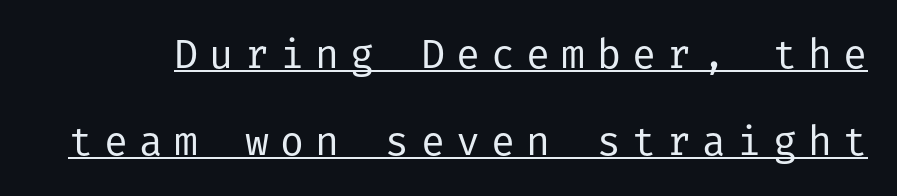
Q: Is the text bold? A: No.
Q: Is the text italic (slanted)? A: No, it is upright.
Q: Is the typeface a serif or a sans-serif typeface? A: Sans-serif.
Q: Is the text underlined? A: Yes.
Q: Is the spacing between letters normal or unusually wide? A: Unusually wide.
Q: Is the spacing between lines tight, normal or loose? A: Loose.
Q: Width (condensed, normal, or wide)? A: Normal.
Q: Stroke contrast? A: Low.
Q: x-height? A: Medium.
